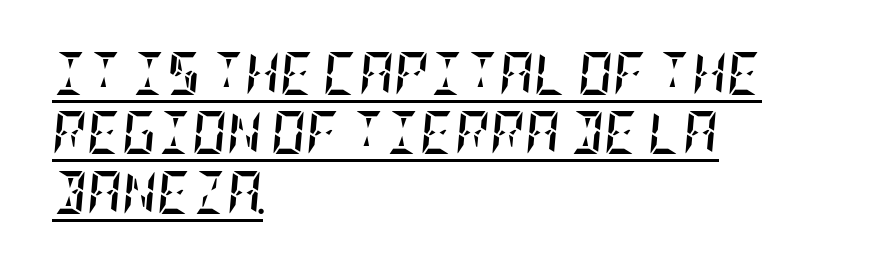
{"italic": "yes", "lean": "right", "slant_degrees": 5, "bold": "yes", "weight": "semibold", "width": "condensed", "stroke_contrast": "low", "x_height": "large", "underline": "yes", "align": "left", "line_spacing": "normal", "line_spacing_ratio": 1.38, "letter_spacing": "normal", "letter_spacing_em": 0.0, "glyph_px": 43}
